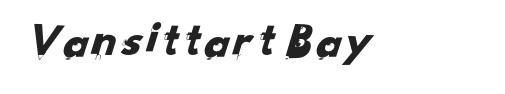
Q: Is the typeface a serif or a sans-serif typeface? A: Sans-serif.
Q: Is the text underlined? A: No.
Q: Is the spacing between letters normal or unusually wide? A: Normal.
Q: Width (condensed, normal, or wide)? A: Normal.
Q: Stroke contrast? A: Low.
Q: x-height? A: Small.
Q: Monospaced? A: No.
